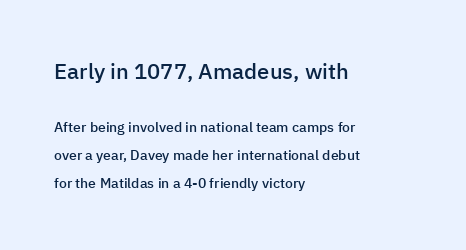
The image shows 22 px text type, upright; set left-aligned, loose line spacing (2.0x), normal letter spacing, not underlined; the first (top) block is 1.57x larger.
